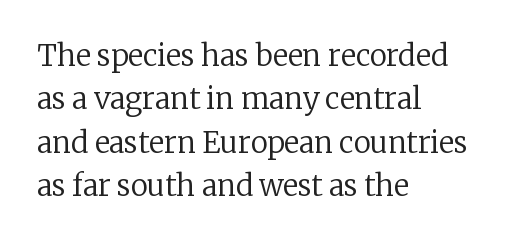
Q: Is the text bold? A: No.
Q: Is the text italic (slanted)? A: No, it is upright.
Q: Is the typeface a serif or a sans-serif typeface? A: Serif.
Q: Is the text underlined? A: No.
Q: How is the paragraph aligned? A: Left-aligned.
Q: Is the spacing between letters normal or unusually wide? A: Normal.
Q: Is the spacing between lines tight, normal or loose? A: Normal.
Q: Width (condensed, normal, or wide)? A: Normal.
Q: Stroke contrast? A: Low.
Q: x-height? A: Medium.
Q: Monospaced? A: No.
